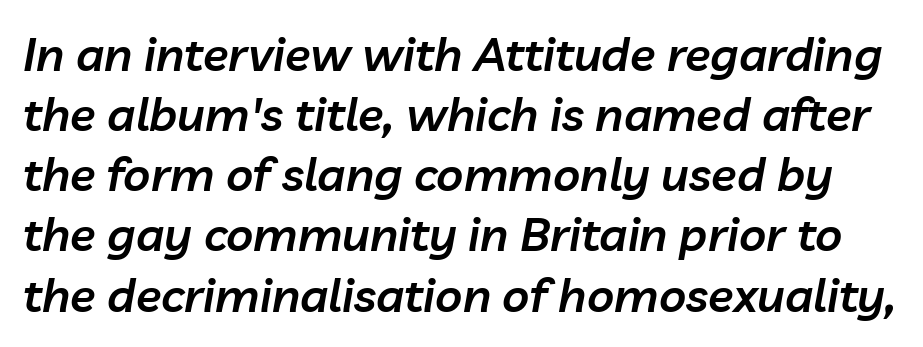
Character widths vary here, with narrow letters taking less room than wide ones. How are the letters spaced? Ordinarily, with no added tracking. Rows of type keep a routine distance in the vertical direction. The sample has been set in demibold, a notch under bold. Quick note: underline off.
